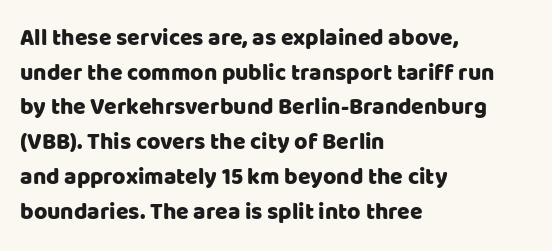
Students, observe: this is what conventionally led text looks like. Has an underline been added? It has not. Words appear dense and cohesive because spacing is normal. If you drew a ruler down the left edge, every line would touch it.
